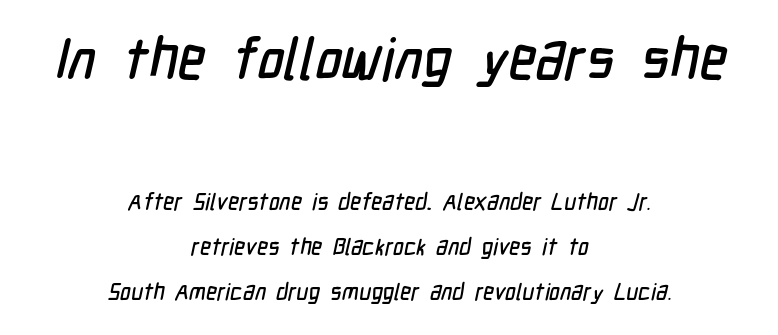
Q: Is the typeface a serif or a sans-serif typeface? A: Sans-serif.
Q: Is the text underlined? A: No.
Q: How is the paragraph aligned? A: Centered.
Q: Is the spacing between letters normal or unusually wide? A: Normal.
Q: Is the spacing between lines tight, normal or loose? A: Loose.
Q: Which block of text is set in a larger size, the first (top) or the second (bottom)? A: The first (top) one.
Q: Width (condensed, normal, or wide)? A: Condensed.
Q: Stroke contrast? A: Low.
Q: x-height? A: Medium.
Q: Monospaced? A: No.
